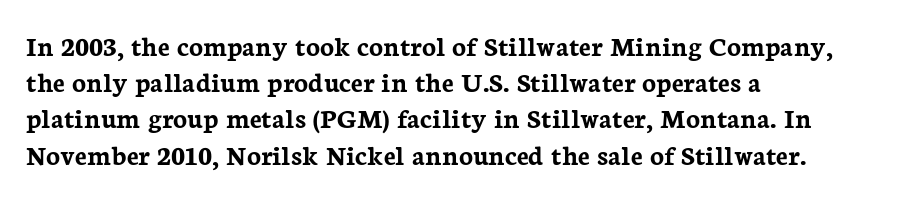
The image shows 29 px semibold serif type, upright; set left-aligned, normal line spacing (1.25x), normal letter spacing, not underlined; low stroke contrast and a medium x-height.
